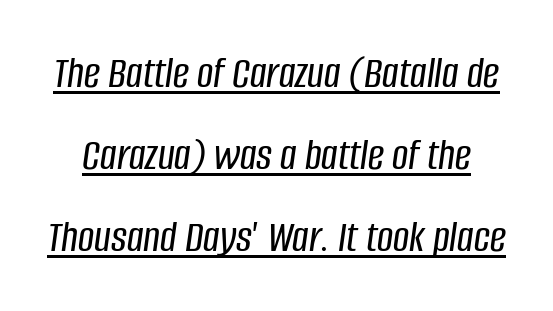
Q: Is the text italic (slanted)? A: Yes, it leans right by about 8 degrees.
Q: Is the text underlined? A: Yes.
Q: Is the spacing between letters normal or unusually wide? A: Normal.
Q: Width (condensed, normal, or wide)? A: Condensed.
Q: Stroke contrast? A: Low.
Q: x-height? A: Large.
Q: Monospaced? A: No.
